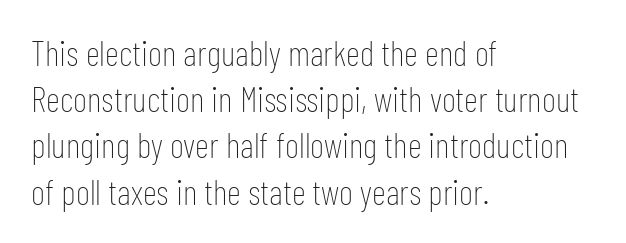
These lines stack with their left ends in a neat column. No extra ink here — the face is not bold. Notice how the stems are strictly vertical — no italics here. The letters advance in unequal steps, a hallmark of proportional type.
